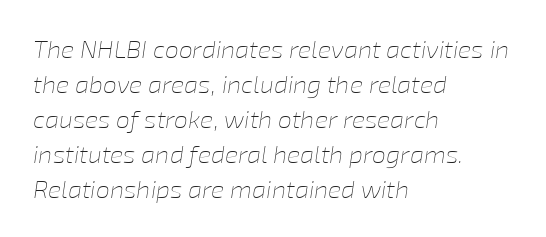
{"italic": "yes", "lean": "right", "slant_degrees": 8, "bold": "no", "underline": "no", "align": "left", "line_spacing": "normal", "line_spacing_ratio": 1.4, "letter_spacing": "normal", "letter_spacing_em": 0.0, "glyph_px": 25}
